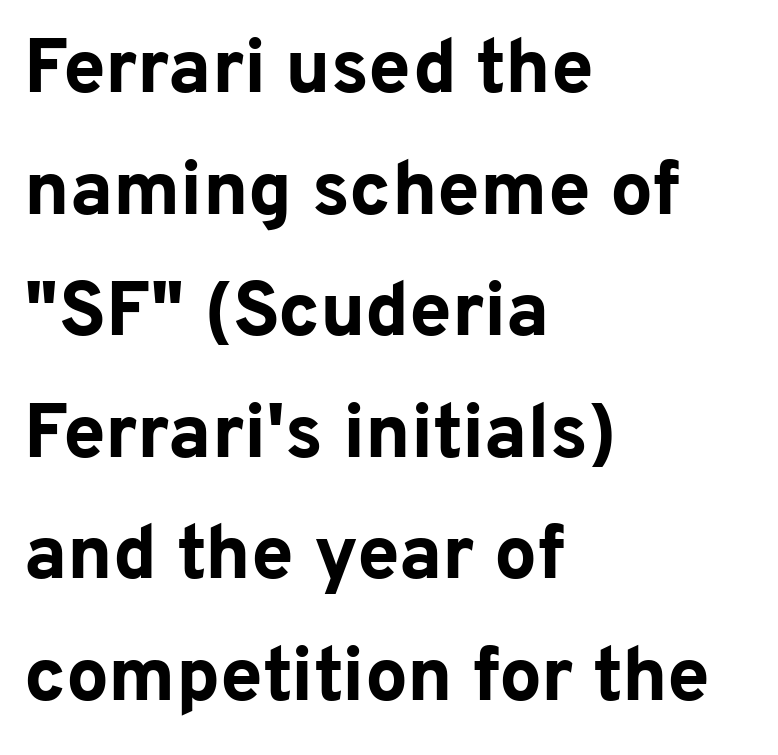
Q: Is the text bold? A: Yes.
Q: Is the text italic (slanted)? A: No, it is upright.
Q: Is the typeface a serif or a sans-serif typeface? A: Sans-serif.
Q: Is the text underlined? A: No.
Q: How is the paragraph aligned? A: Left-aligned.
Q: Is the spacing between letters normal or unusually wide? A: Normal.
Q: Is the spacing between lines tight, normal or loose? A: Normal.
Q: Width (condensed, normal, or wide)? A: Normal.
Q: Stroke contrast? A: Low.
Q: x-height? A: Medium.
Q: Monospaced? A: No.
